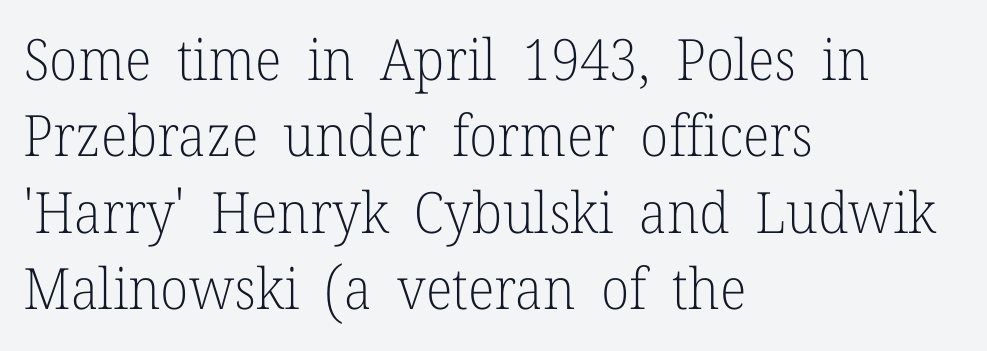
{"serif": "yes", "italic": "no", "bold": "no", "weight": "light", "width": "normal", "stroke_contrast": "low", "x_height": "medium", "monospaced": "no", "underline": "no", "align": "left", "line_spacing": "normal", "line_spacing_ratio": 1.34, "letter_spacing": "normal", "letter_spacing_em": 0.0, "glyph_px": 57}
